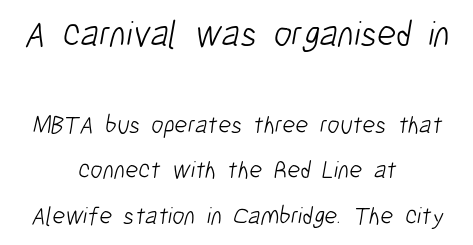
Q: Is the text bold? A: No.
Q: Is the typeface a serif or a sans-serif typeface? A: Sans-serif.
Q: Is the text underlined? A: No.
Q: How is the paragraph aligned? A: Centered.
Q: Is the spacing between letters normal or unusually wide? A: Normal.
Q: Which block of text is set in a larger size, the first (top) or the second (bottom)? A: The first (top) one.
Q: Width (condensed, normal, or wide)? A: Condensed.
Q: Stroke contrast? A: Low.
Q: x-height? A: Medium.
Q: Monospaced? A: No.
